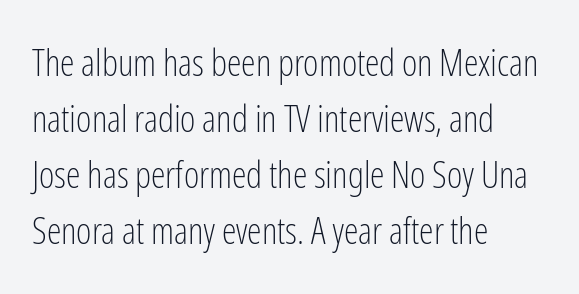
The image shows 37 px light, condensed sans-serif type, upright; set left-aligned, normal line spacing (1.51x), normal letter spacing, not underlined; low stroke contrast and a medium x-height.
